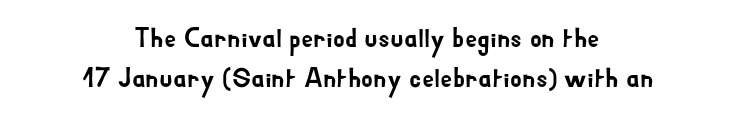
It's the straight-up-and-down kind of type. Is there much room between lines? A standard amount, neither cramped nor airy. Standard letterfit; no display-style spreading of the glyphs. The passage shown is not underscored anywhere. Leftover space on each line is divided equally before and after the words.
